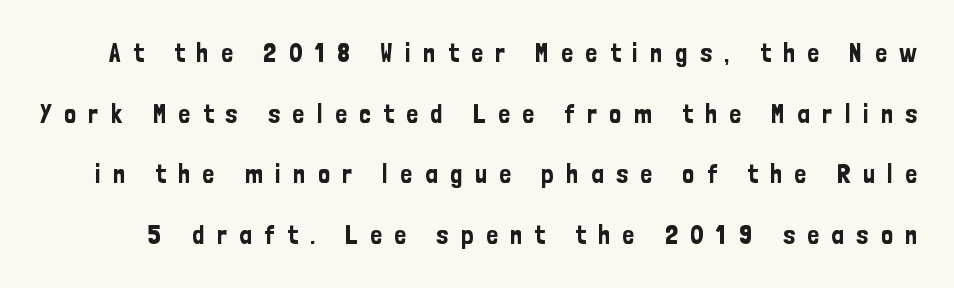
Q: Is the text italic (slanted)? A: No, it is upright.
Q: Is the text underlined? A: No.
Q: Is the spacing between letters normal or unusually wide? A: Unusually wide.
Q: Is the spacing between lines tight, normal or loose? A: Loose.
